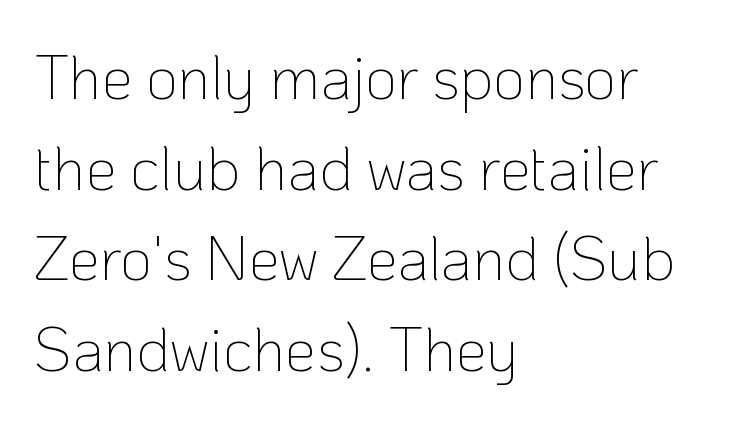
Alignment: flush left. Words appear dense and cohesive because spacing is normal. Examine the stroke ends and you'll find no serifs. Decoration check: the copy has no underline.
